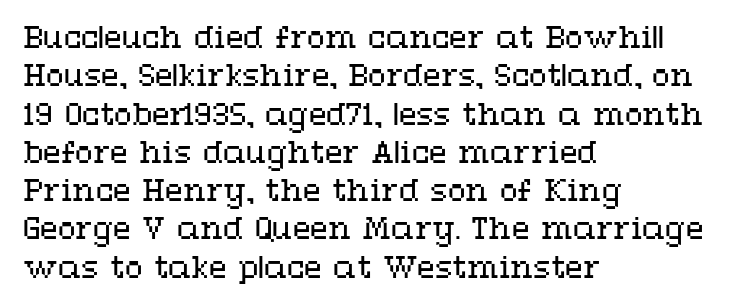
The image shows 29 px regular-weight, wide type, upright; set left-aligned, normal line spacing (1.32x), normal letter spacing, not underlined; medium stroke contrast and a medium x-height.
